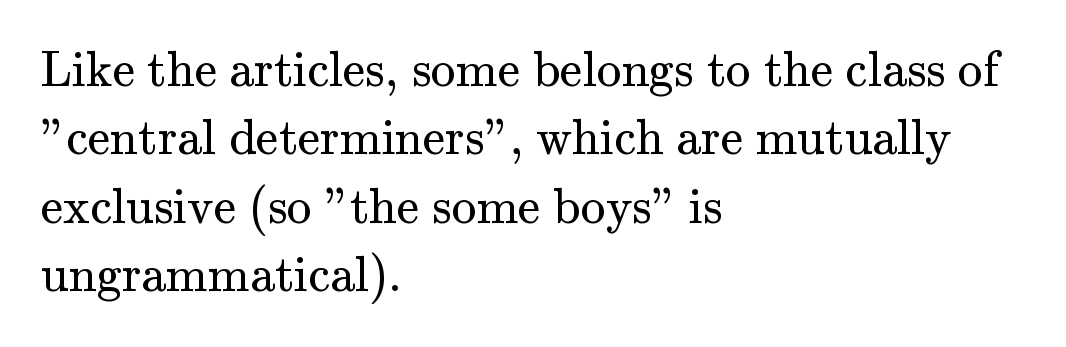
Q: Is the text bold? A: No.
Q: Is the text italic (slanted)? A: No, it is upright.
Q: Is the typeface a serif or a sans-serif typeface? A: Serif.
Q: Is the text underlined? A: No.
Q: How is the paragraph aligned? A: Left-aligned.
Q: Is the spacing between letters normal or unusually wide? A: Normal.
Q: Is the spacing between lines tight, normal or loose? A: Normal.
Q: Width (condensed, normal, or wide)? A: Normal.
Q: Stroke contrast? A: Medium.
Q: x-height? A: Small.
Q: Monospaced? A: No.
